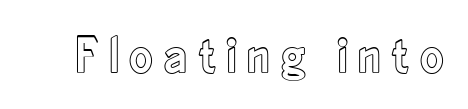
Beneath every word, the page is bare. Here the glyphs are tracked loosely, breaking word shapes into spaced letters. Think of a printed novel: that variable character pitch is what you see here. Tall strokes in this sample are plumb rather than angled.
